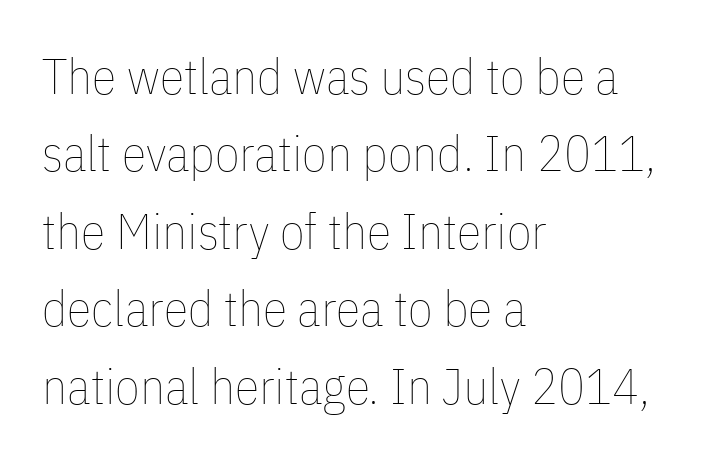
Q: Is the text bold? A: No.
Q: Is the text italic (slanted)? A: No, it is upright.
Q: Is the text underlined? A: No.
Q: How is the paragraph aligned? A: Left-aligned.
Q: Is the spacing between letters normal or unusually wide? A: Normal.
Q: Is the spacing between lines tight, normal or loose? A: Normal.
Q: Width (condensed, normal, or wide)? A: Condensed.
Q: Stroke contrast? A: Low.
Q: x-height? A: Medium.
Q: Monospaced? A: No.
